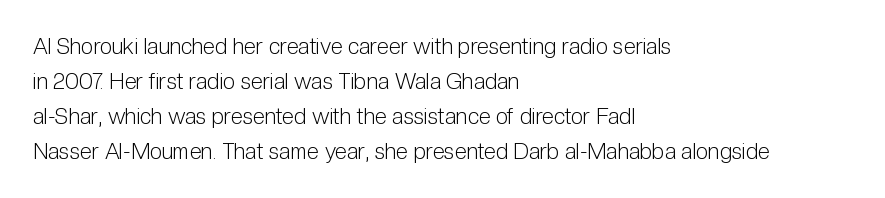
The image shows 22 px text type, upright; set left-aligned, normal line spacing (1.59x), normal letter spacing, not underlined.
